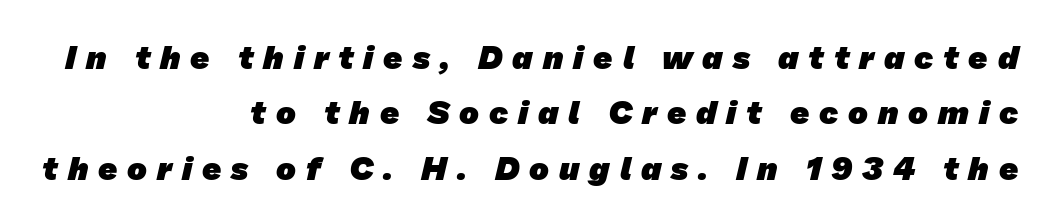
{"serif": "no", "bold": "yes", "weight": "heavy", "width": "normal", "stroke_contrast": "low", "x_height": "medium", "monospaced": "no", "underline": "no", "align": "right", "line_spacing": "normal", "line_spacing_ratio": 1.68, "letter_spacing": "wide", "letter_spacing_em": 0.3, "glyph_px": 33}
